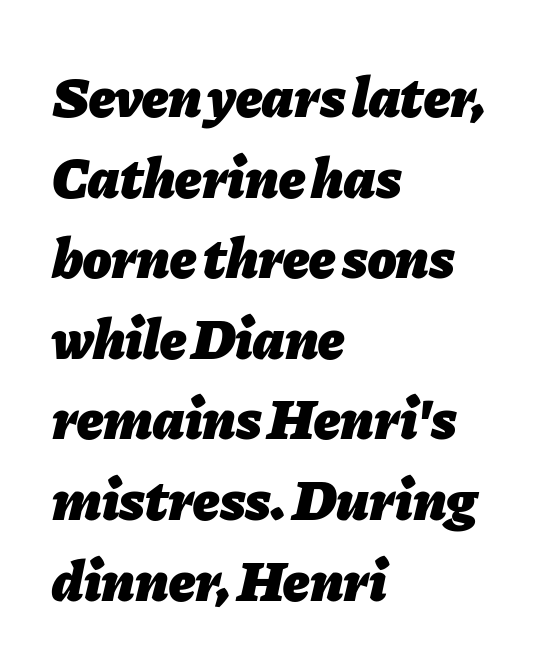
Q: Is the text bold? A: Yes.
Q: Is the text italic (slanted)? A: Yes, it leans right by about 11 degrees.
Q: Is the text underlined? A: No.
Q: How is the paragraph aligned? A: Left-aligned.
Q: Is the spacing between letters normal or unusually wide? A: Normal.
Q: Is the spacing between lines tight, normal or loose? A: Normal.
Q: Width (condensed, normal, or wide)? A: Normal.
Q: Stroke contrast? A: Low.
Q: x-height? A: Medium.
Q: Monospaced? A: No.
